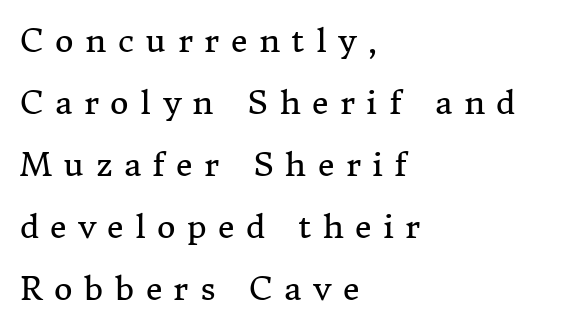
This block would shrink considerably if given ordinary leading; it's expanded now. The gap between lines stays unmarked. Character widths vary here, with narrow letters taking less room than wide ones. Tracking value appears strongly positive — letters spread wide.
